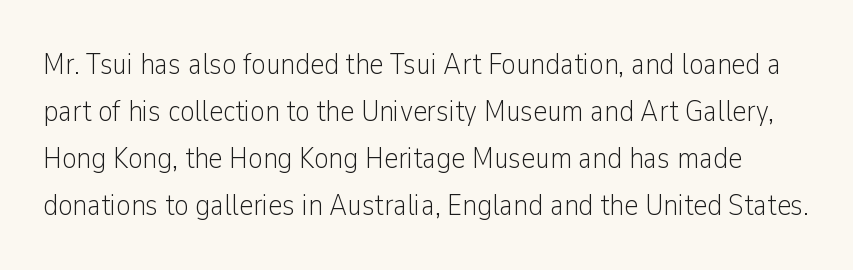
{"serif": "no", "italic": "no", "bold": "no", "weight": "light", "width": "condensed", "stroke_contrast": "low", "x_height": "medium", "monospaced": "no", "underline": "no", "line_spacing": "normal", "line_spacing_ratio": 1.57, "letter_spacing": "normal", "letter_spacing_em": 0.0, "glyph_px": 30}
